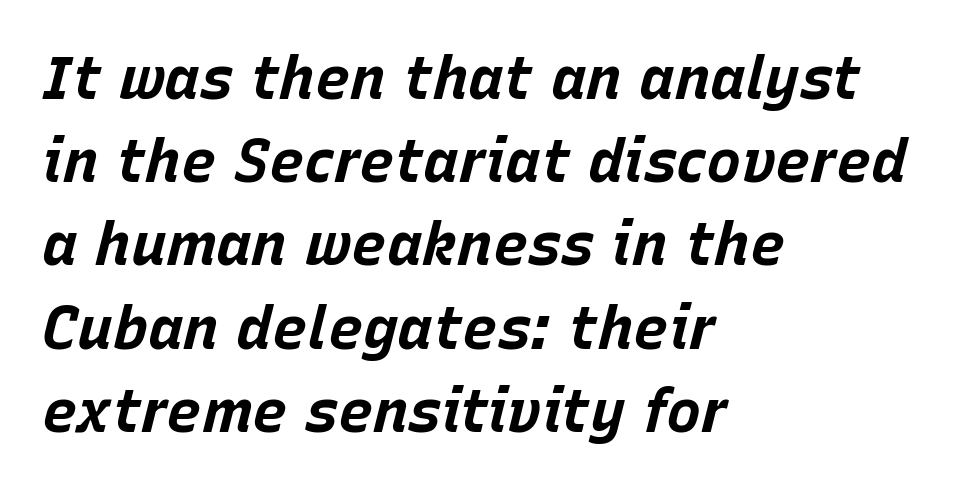
Q: Is the text bold? A: Yes.
Q: Is the text italic (slanted)? A: Yes, it leans right by about 15 degrees.
Q: Is the text underlined? A: No.
Q: How is the paragraph aligned? A: Left-aligned.
Q: Is the spacing between letters normal or unusually wide? A: Normal.
Q: Is the spacing between lines tight, normal or loose? A: Normal.
Q: Width (condensed, normal, or wide)? A: Normal.
Q: Stroke contrast? A: Low.
Q: x-height? A: Large.
Q: Monospaced? A: No.
